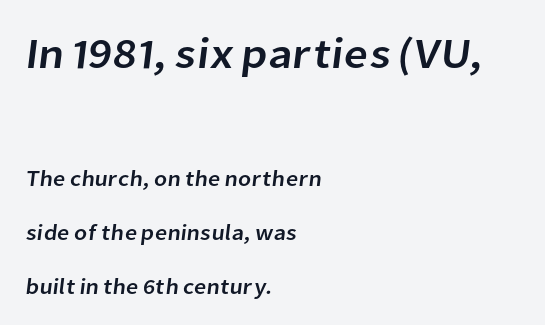
This sample uses plain, unmodified letter spacing. This rendering uses left alignment, leaving the right contour irregular. Letterform terminals end flat and unadorned throughout the passage. Quick note: underline off.
